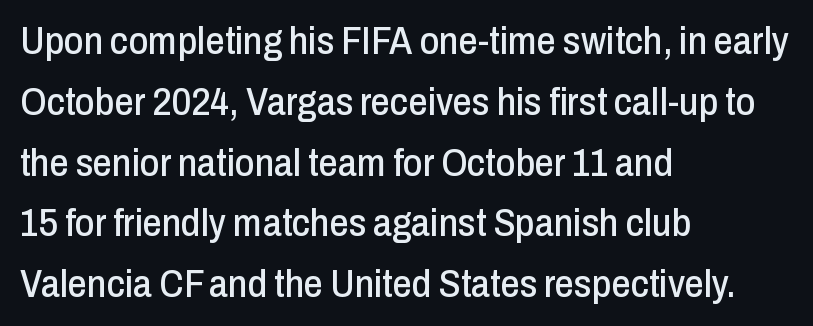
The image shows 38 px condensed sans-serif type, upright; set left-aligned, normal line spacing (1.6x), normal letter spacing, not underlined; low stroke contrast and a medium x-height.
